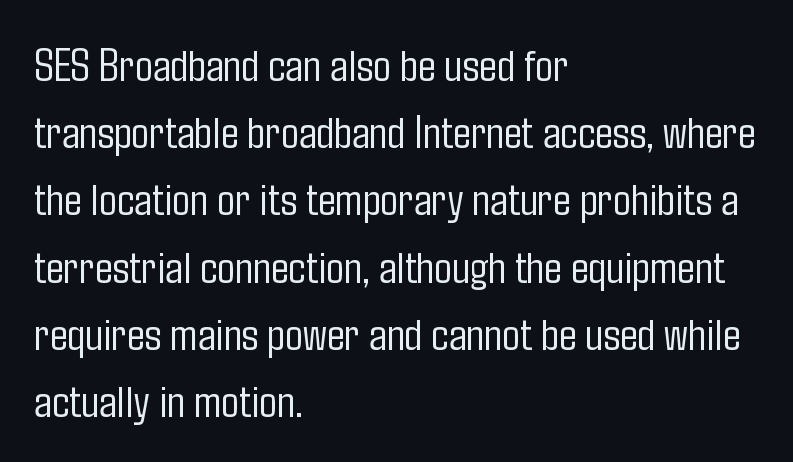
{"serif": "no", "italic": "no", "bold": "no", "weight": "light", "width": "condensed", "stroke_contrast": "low", "x_height": "medium", "monospaced": "no", "underline": "no", "align": "left", "line_spacing": "normal", "line_spacing_ratio": 1.43, "letter_spacing": "normal", "letter_spacing_em": 0.0, "glyph_px": 47}
